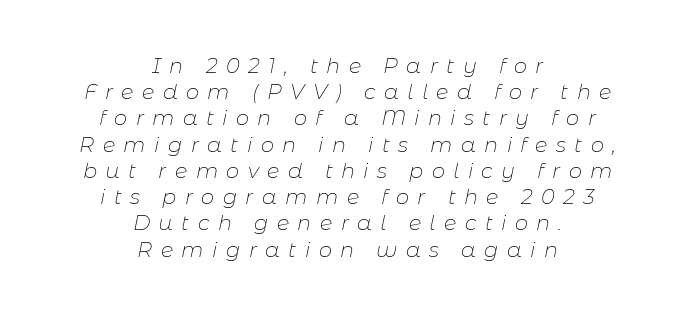
{"italic": "yes", "lean": "right", "slant_degrees": 11, "bold": "no", "underline": "no", "align": "center", "line_spacing": "normal", "line_spacing_ratio": 1.25, "letter_spacing": "wide", "letter_spacing_em": 0.4, "glyph_px": 21}
